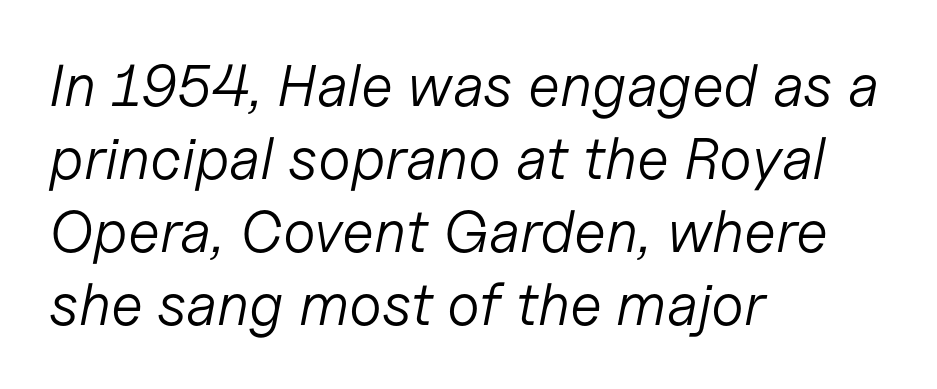
Q: Is the text bold? A: No.
Q: Is the text italic (slanted)? A: Yes, it leans right by about 11 degrees.
Q: Is the text underlined? A: No.
Q: How is the paragraph aligned? A: Left-aligned.
Q: Is the spacing between letters normal or unusually wide? A: Normal.
Q: Width (condensed, normal, or wide)? A: Normal.
Q: Stroke contrast? A: Low.
Q: x-height? A: Medium.
Q: Monospaced? A: No.
